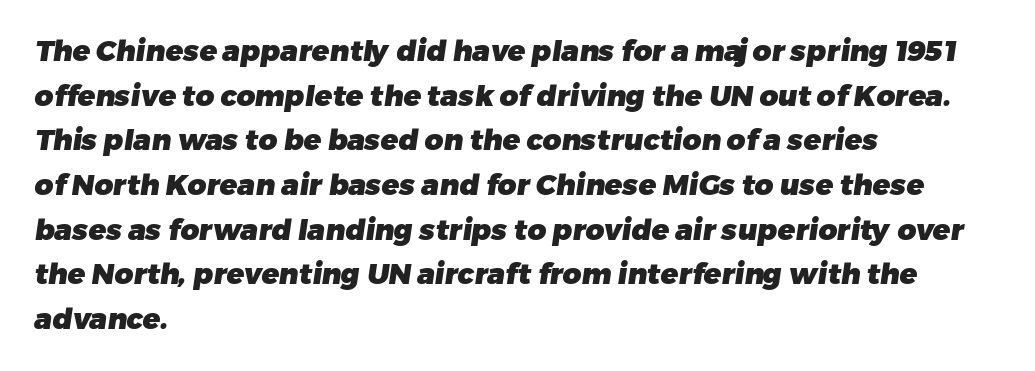
Interline gaps are of average width in this sample. Thick stems and heavy bowls — unmistakably bold. Is the letter spacing exaggerated? No — it looks like the ordinary default. Note the varied advance widths — an 'i' is clearly narrower than an 'm'. A bare baseline throughout the passage. The paragraph shown leans on its left margin.
